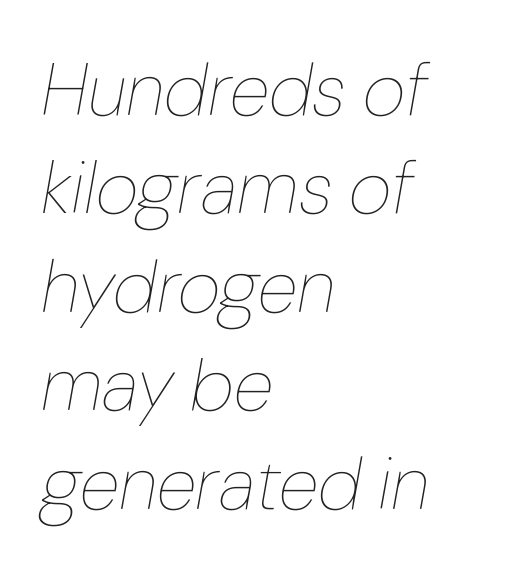
The image shows 74 px thin type, italic (leaning right); set left-aligned, normal line spacing (1.33x), normal letter spacing, not underlined; low stroke contrast and a medium x-height.
